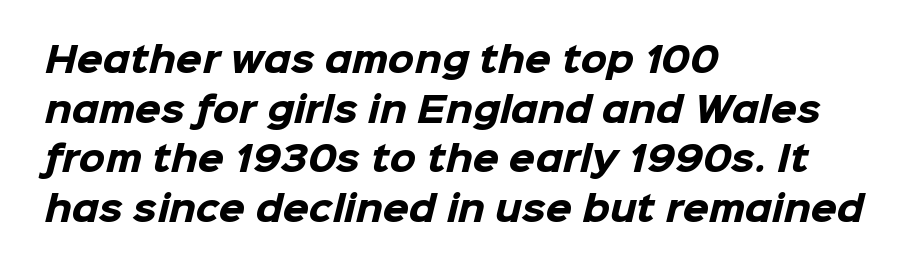
A typesetter would call this proportional, since set widths differ per character. Classification — sans serif. Check under the words: just untouched page. I'd describe the lettering as bold — thick and assertive.
